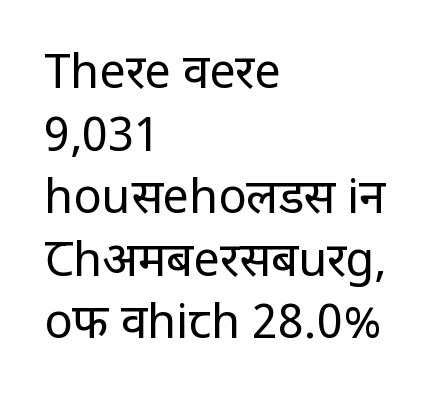
Typographically, this falls in the sans-serif category. The passage shown is typed in a proportional face where columns would drift. Leading matches the norm, producing a regular column. Where is the straight margin? On the left. These lines keep a tight, regular rhythm from letter to letter. A typesetter would mark this as roman, not italic.
